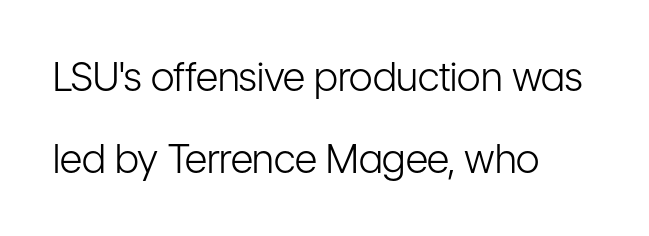
The image shows 39 px light, condensed sans-serif type, upright; set left-aligned, loose line spacing (2.09x), normal letter spacing, not underlined; low stroke contrast and a medium x-height.
